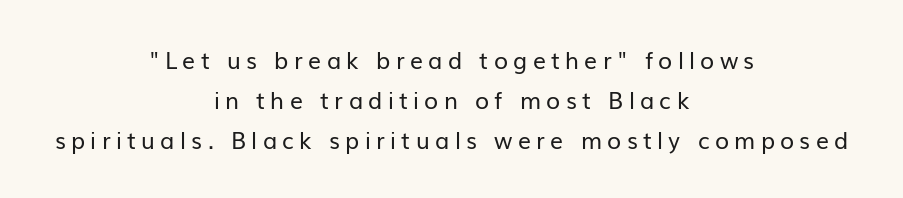
Q: Is the text bold? A: No.
Q: Is the text italic (slanted)? A: No, it is upright.
Q: Is the text underlined? A: No.
Q: How is the paragraph aligned? A: Centered.
Q: Is the spacing between letters normal or unusually wide? A: Unusually wide.
